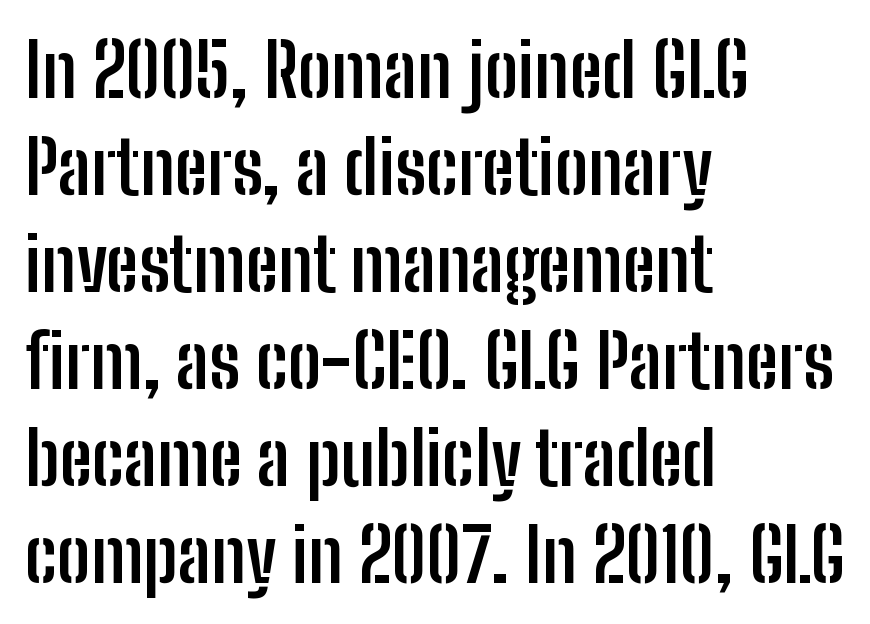
{"serif": "no", "italic": "no", "bold": "yes", "weight": "semibold", "width": "condensed", "stroke_contrast": "low", "x_height": "medium", "monospaced": "no", "underline": "no", "align": "left", "line_spacing": "normal", "line_spacing_ratio": 1.31, "letter_spacing": "normal", "letter_spacing_em": 0.0, "glyph_px": 74}
